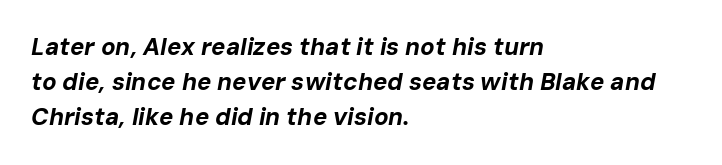
{"italic": "yes", "lean": "right", "slant_degrees": 10, "bold": "yes", "underline": "no", "align": "left", "line_spacing": "normal", "line_spacing_ratio": 1.46, "letter_spacing": "normal", "letter_spacing_em": 0.0, "glyph_px": 24}
